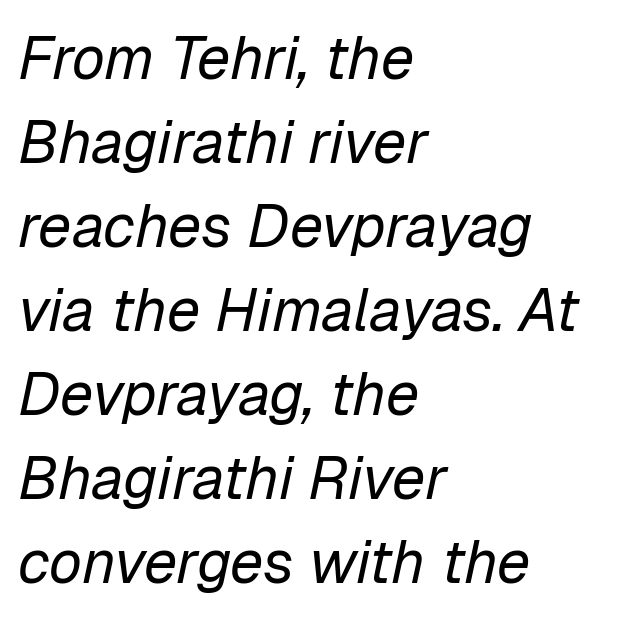
The image shows 60 px regular-weight type, italic (leaning right); set left-aligned, normal line spacing (1.4x), normal letter spacing, not underlined; low stroke contrast and a medium x-height.
